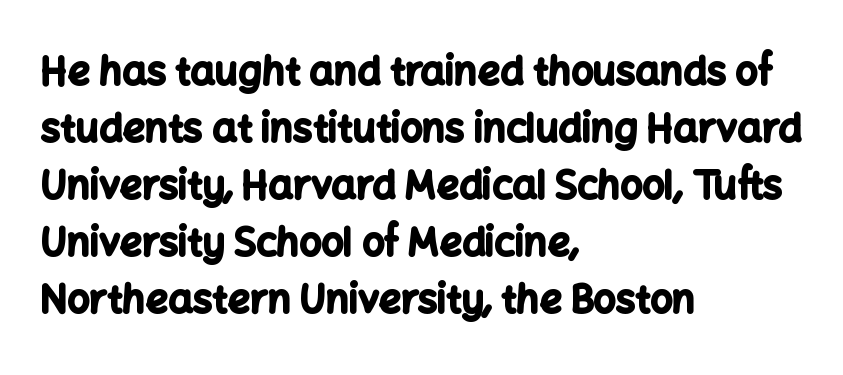
Posture: straight, roman, zero tilt. Type without underlining. Chunky letters — that's bold for sure. Whoever set this chose a conventional vertical rhythm. A typesetter would label this face a sans.
